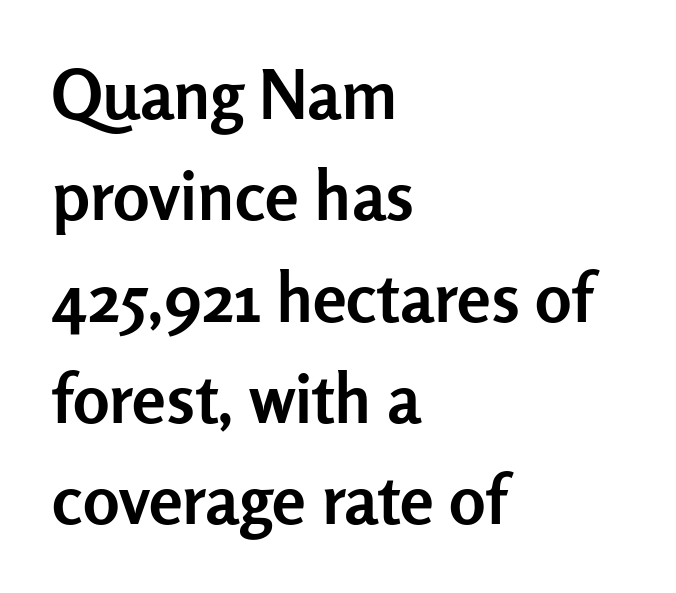
Q: Is the text bold? A: Yes.
Q: Is the text italic (slanted)? A: No, it is upright.
Q: Is the typeface a serif or a sans-serif typeface? A: Sans-serif.
Q: Is the text underlined? A: No.
Q: How is the paragraph aligned? A: Left-aligned.
Q: Is the spacing between letters normal or unusually wide? A: Normal.
Q: Is the spacing between lines tight, normal or loose? A: Normal.
Q: Width (condensed, normal, or wide)? A: Normal.
Q: Stroke contrast? A: Low.
Q: x-height? A: Medium.
Q: Monospaced? A: No.
